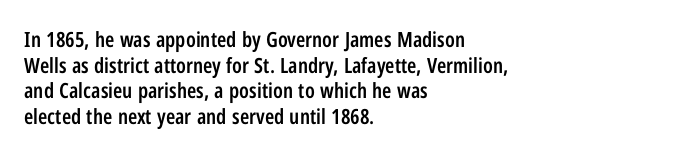
Q: Is the text bold? A: Semi-bold.
Q: Is the text italic (slanted)? A: No, it is upright.
Q: Is the text underlined? A: No.
Q: How is the paragraph aligned? A: Left-aligned.
Q: Is the spacing between letters normal or unusually wide? A: Normal.
